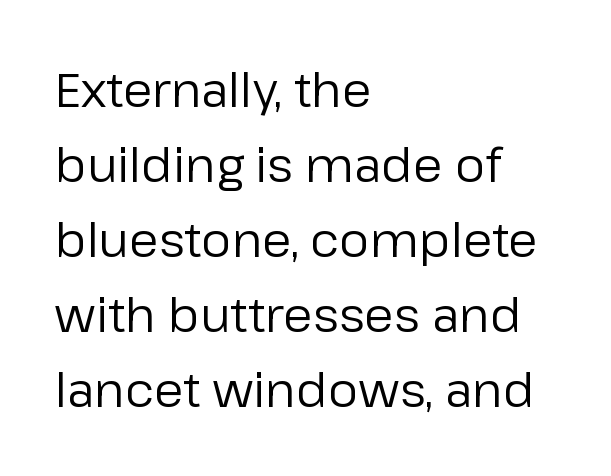
{"serif": "no", "italic": "no", "bold": "no", "weight": "regular", "width": "normal", "stroke_contrast": "low", "x_height": "medium", "monospaced": "no", "underline": "no", "align": "left", "line_spacing": "normal", "line_spacing_ratio": 1.56, "letter_spacing": "normal", "letter_spacing_em": 0.0, "glyph_px": 48}
